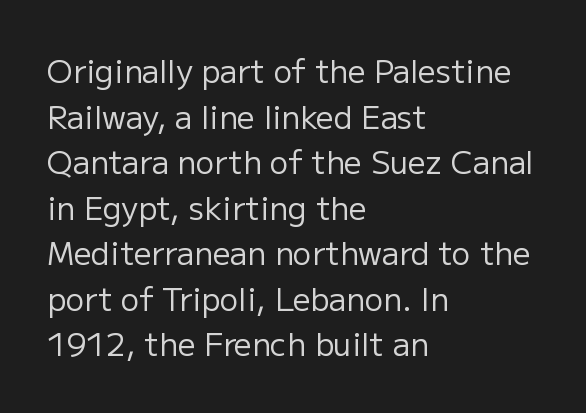
{"serif": "no", "italic": "no", "bold": "no", "weight": "regular", "width": "normal", "stroke_contrast": "low", "x_height": "medium", "monospaced": "no", "underline": "no", "align": "left", "line_spacing": "normal", "line_spacing_ratio": 1.47, "letter_spacing": "normal", "letter_spacing_em": 0.0, "glyph_px": 31}
